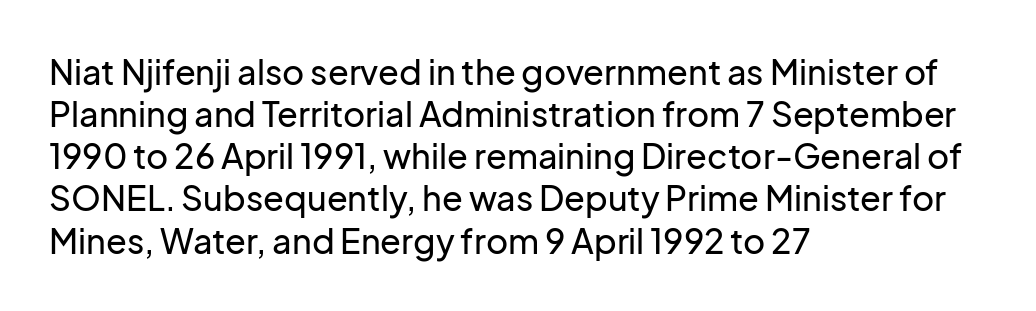
Q: Is the text italic (slanted)? A: No, it is upright.
Q: Is the typeface a serif or a sans-serif typeface? A: Sans-serif.
Q: Is the text underlined? A: No.
Q: How is the paragraph aligned? A: Left-aligned.
Q: Is the spacing between letters normal or unusually wide? A: Normal.
Q: Width (condensed, normal, or wide)? A: Normal.
Q: Stroke contrast? A: Low.
Q: x-height? A: Medium.
Q: Monospaced? A: No.
